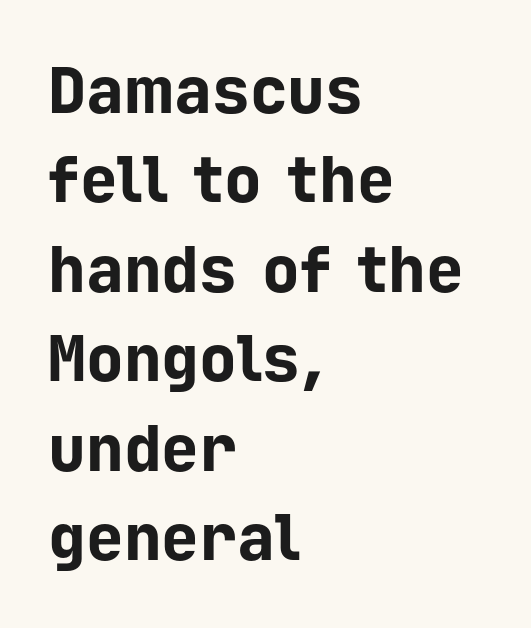
Q: Is the text bold? A: Yes.
Q: Is the text italic (slanted)? A: No, it is upright.
Q: Is the typeface a serif or a sans-serif typeface? A: Sans-serif.
Q: Is the text underlined? A: No.
Q: How is the paragraph aligned? A: Left-aligned.
Q: Is the spacing between letters normal or unusually wide? A: Normal.
Q: Is the spacing between lines tight, normal or loose? A: Normal.
Q: Width (condensed, normal, or wide)? A: Normal.
Q: Stroke contrast? A: Low.
Q: x-height? A: Medium.
Q: Monospaced? A: Yes.
